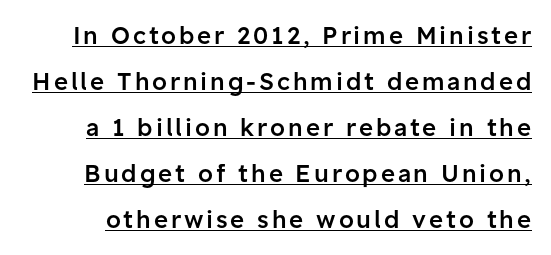
{"italic": "no", "bold": "semi", "underline": "yes", "line_spacing": "loose", "line_spacing_ratio": 1.92, "glyph_px": 24}
